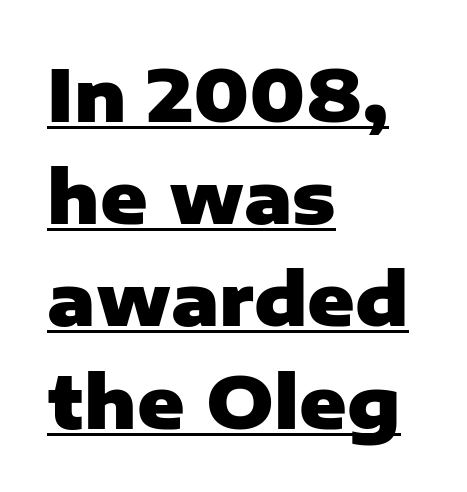
{"serif": "no", "italic": "no", "bold": "yes", "weight": "heavy", "width": "normal", "stroke_contrast": "low", "x_height": "medium", "monospaced": "no", "underline": "yes", "align": "left", "line_spacing": "normal", "line_spacing_ratio": 1.42, "letter_spacing": "normal", "letter_spacing_em": 0.0, "glyph_px": 72}
